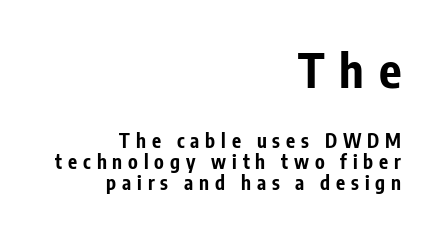
Q: Is the text bold? A: Yes.
Q: Is the text italic (slanted)? A: No, it is upright.
Q: Is the typeface a serif or a sans-serif typeface? A: Sans-serif.
Q: Is the text underlined? A: No.
Q: How is the paragraph aligned? A: Right-aligned.
Q: Is the spacing between letters normal or unusually wide? A: Unusually wide.
Q: Is the spacing between lines tight, normal or loose? A: Tight.
Q: Which block of text is set in a larger size, the first (top) or the second (bottom)? A: The first (top) one.
Q: Width (condensed, normal, or wide)? A: Condensed.
Q: Stroke contrast? A: Low.
Q: x-height? A: Medium.
Q: Monospaced? A: No.
